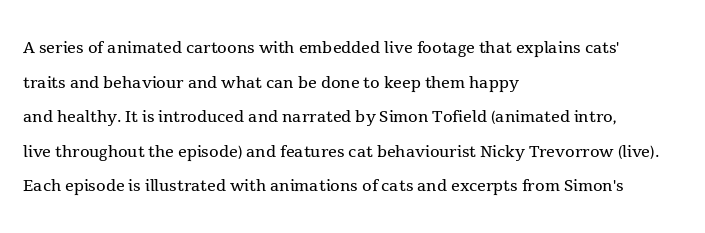
Which margin do the lines hug? The left one — the right edge is uneven. This is roman type, the default non-slanted kind. Summary of vertical rhythm: regular, with standard interline spacing. These glyphs show unthickened strokes, regular width or finer. The rendering keeps characters at their native spacing. The gap between lines stays unmarked.
